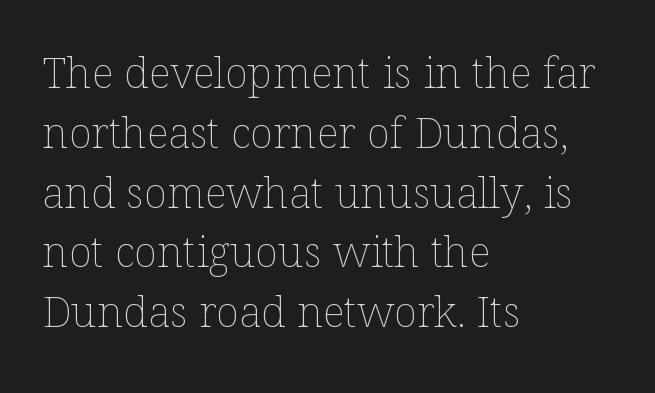
Plain, unruled lines of type. This sample has the flowing, uneven cadence of proportional lettering. Each new line begins a customary step beneath the previous one. Every character sits straight up, as roman type does. The compositor pushed each line to the left boundary.
